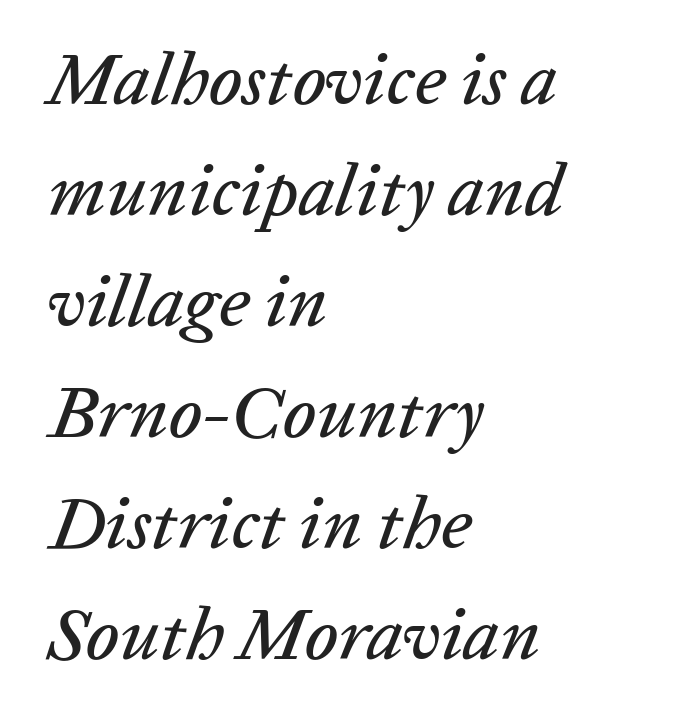
The image shows 74 px text type, italic (leaning right); set left-aligned, normal line spacing (1.5x), normal letter spacing, not underlined; low stroke contrast and a medium x-height.
